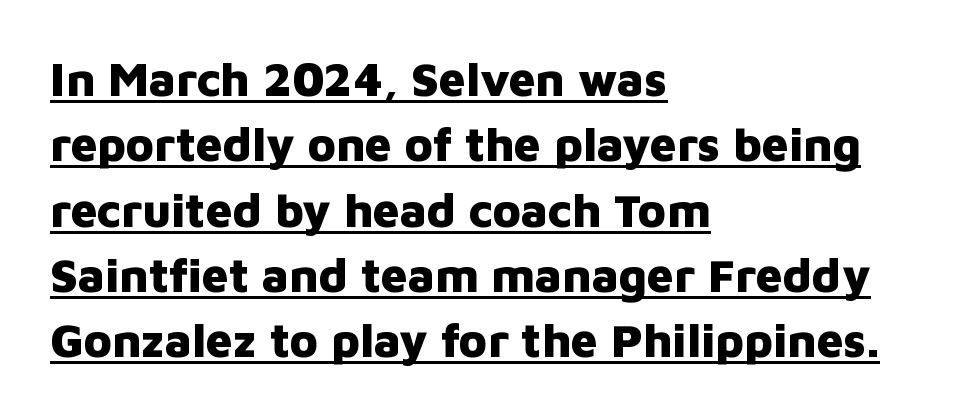
{"serif": "no", "italic": "no", "bold": "yes", "weight": "heavy", "width": "normal", "stroke_contrast": "low", "x_height": "medium", "monospaced": "no", "underline": "yes", "align": "left", "line_spacing": "normal", "line_spacing_ratio": 1.39, "letter_spacing": "normal", "letter_spacing_em": 0.0, "glyph_px": 47}
